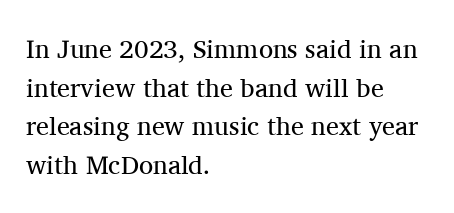
Q: Is the text bold? A: No.
Q: Is the text italic (slanted)? A: No, it is upright.
Q: Is the text underlined? A: No.
Q: How is the paragraph aligned? A: Left-aligned.
Q: Is the spacing between letters normal or unusually wide? A: Normal.
Q: Is the spacing between lines tight, normal or loose? A: Normal.
